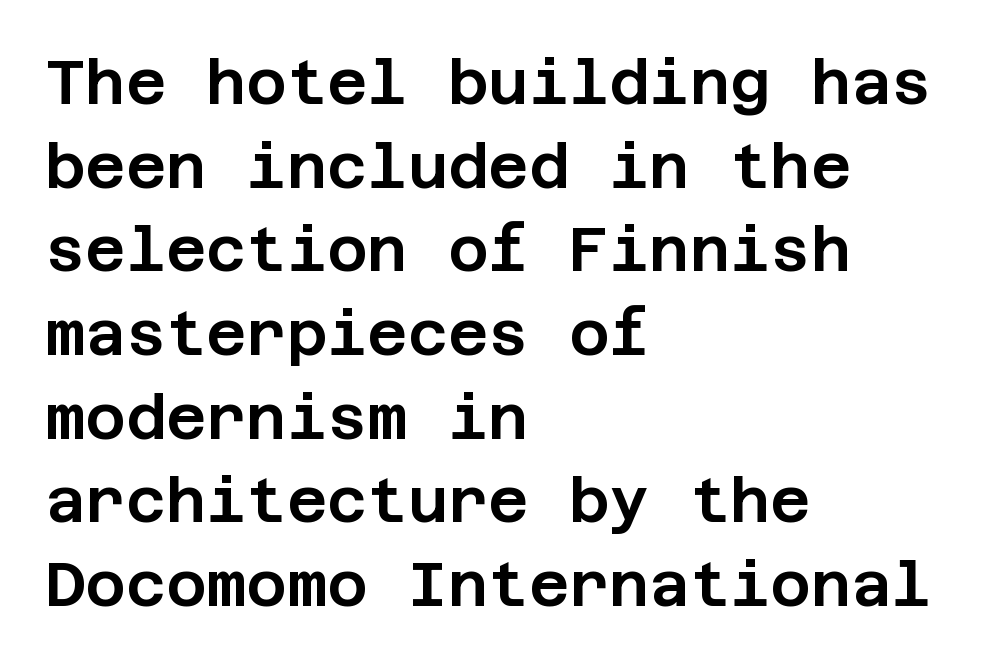
{"serif": "no", "italic": "no", "width": "normal", "stroke_contrast": "low", "x_height": "large", "underline": "no", "align": "left", "line_spacing": "normal", "line_spacing_ratio": 1.35, "letter_spacing": "normal", "letter_spacing_em": 0.0, "glyph_px": 62}
